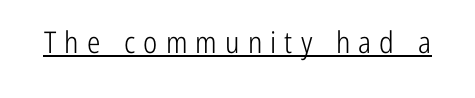
These lines are rendered in a variable-pitch font. The horizontal fit of the characters is loose and conspicuously gappy. Is this a heavy cut? Hardly; it is regular or lighter. Every word sits above its own underline.
